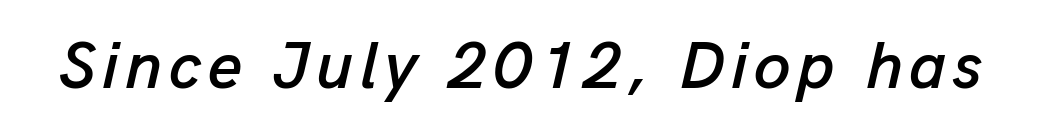
{"italic": "yes", "lean": "right", "slant_degrees": 13, "width": "normal", "stroke_contrast": "low", "x_height": "medium", "monospaced": "no", "underline": "no", "glyph_px": 66}
